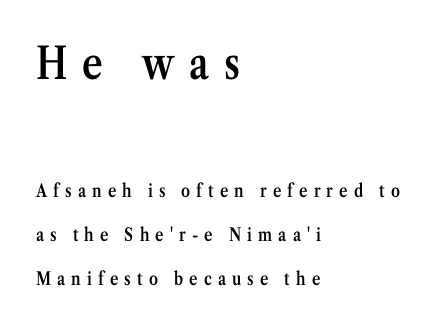
The setting favours the left margin, as ordinary paragraphs usually do. The typography opts for an upright posture over an oblique one. You could not count columns in this text — the font is proportionally spaced. Check under the words: just untouched page. Visually, the top section dominates because its glyphs are scaled up.
